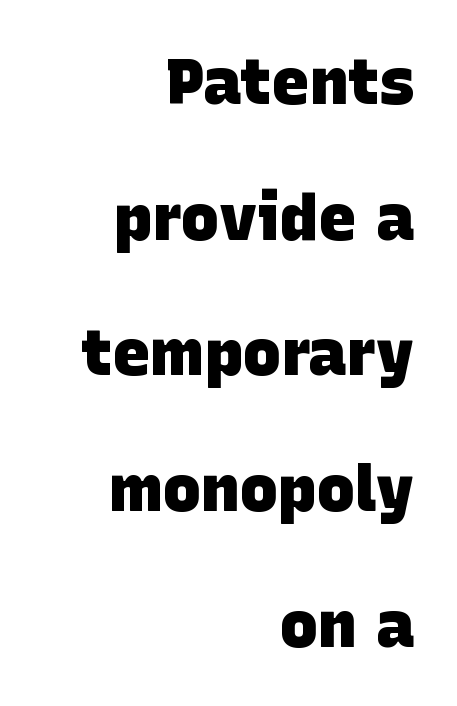
Q: Is the text bold? A: Yes.
Q: Is the typeface a serif or a sans-serif typeface? A: Sans-serif.
Q: Is the text underlined? A: No.
Q: How is the paragraph aligned? A: Right-aligned.
Q: Is the spacing between letters normal or unusually wide? A: Normal.
Q: Is the spacing between lines tight, normal or loose? A: Loose.
Q: Width (condensed, normal, or wide)? A: Normal.
Q: Stroke contrast? A: Low.
Q: x-height? A: Large.
Q: Monospaced? A: No.
